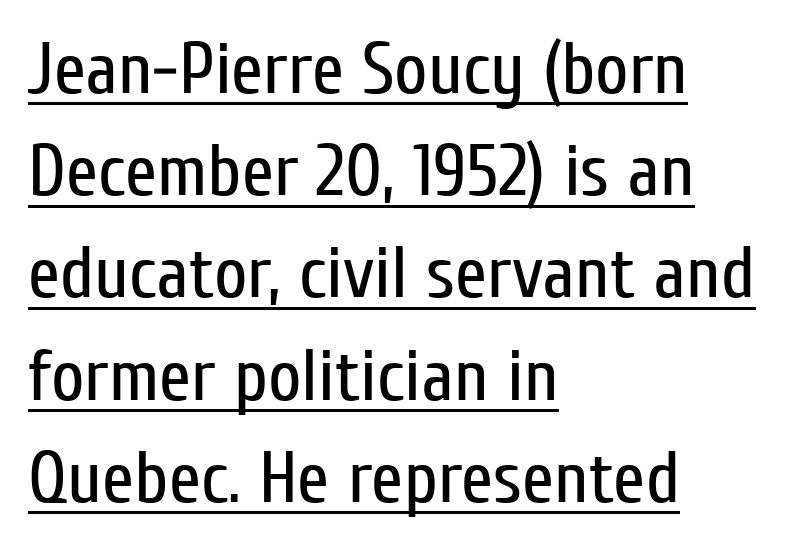
A sans-serif font was chosen for this passage. The letterforms sit shoulder to shoulder at normal distance. These lines were composed using upright roman letters. Here the designer chose a conventional face with non-uniform glyph widths. Ink coverage per letter is moderate at most.
